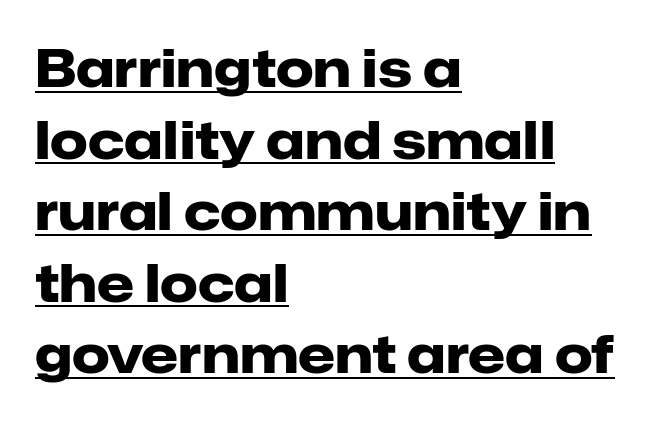
{"serif": "no", "italic": "no", "bold": "yes", "weight": "heavy", "width": "normal", "stroke_contrast": "low", "x_height": "medium", "monospaced": "no", "underline": "yes", "align": "left", "line_spacing": "normal", "line_spacing_ratio": 1.35, "letter_spacing": "normal", "letter_spacing_em": 0.0, "glyph_px": 53}
